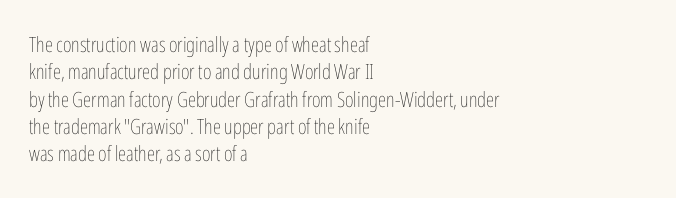
The image shows 21 px text type, upright; set left-aligned, normal line spacing (1.3x), normal letter spacing, not underlined.
